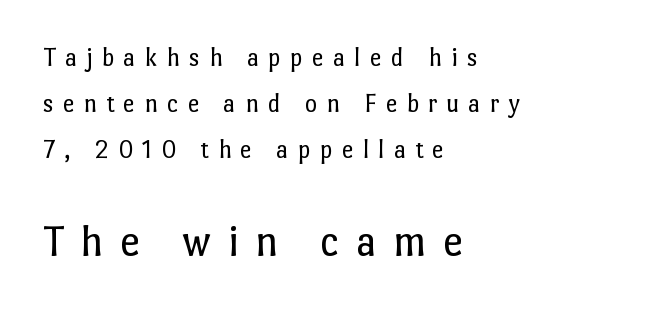
Top chunk: small. Bottom chunk: large. Unlike italic type, these characters show no tilt at all. Glance below the letters and you will spot only blank space. Honestly, the letter spacing is so wide it's the main thing you notice. Alignment: flush left.
